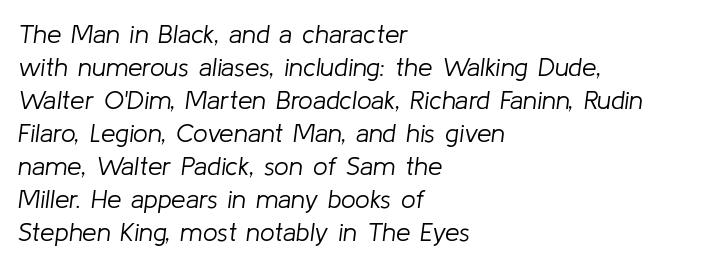
{"italic": "yes", "lean": "right", "slant_degrees": 8, "bold": "no", "underline": "no", "align": "left", "line_spacing": "normal", "line_spacing_ratio": 1.27, "letter_spacing": "normal", "letter_spacing_em": 0.0, "glyph_px": 26}
